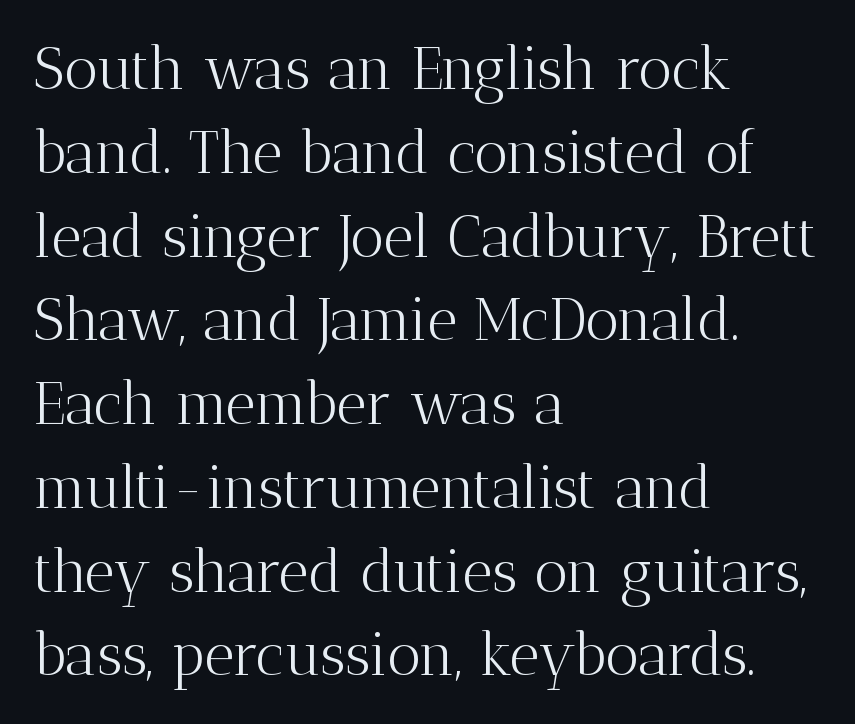
{"serif": "yes", "italic": "no", "bold": "no", "weight": "light", "width": "normal", "stroke_contrast": "medium", "x_height": "medium", "monospaced": "no", "underline": "no", "align": "left", "line_spacing": "normal", "line_spacing_ratio": 1.42, "letter_spacing": "normal", "letter_spacing_em": 0.0, "glyph_px": 59}
